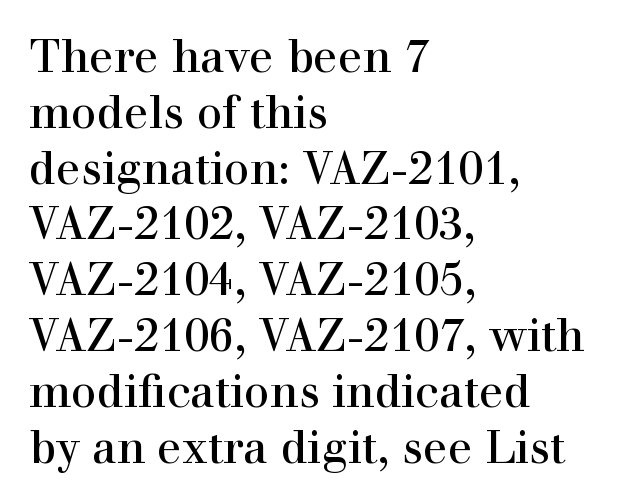
Q: Is the text bold? A: No.
Q: Is the text italic (slanted)? A: No, it is upright.
Q: Is the typeface a serif or a sans-serif typeface? A: Serif.
Q: Is the text underlined? A: No.
Q: How is the paragraph aligned? A: Left-aligned.
Q: Is the spacing between letters normal or unusually wide? A: Normal.
Q: Width (condensed, normal, or wide)? A: Normal.
Q: Stroke contrast? A: High.
Q: x-height? A: Medium.
Q: Monospaced? A: No.
